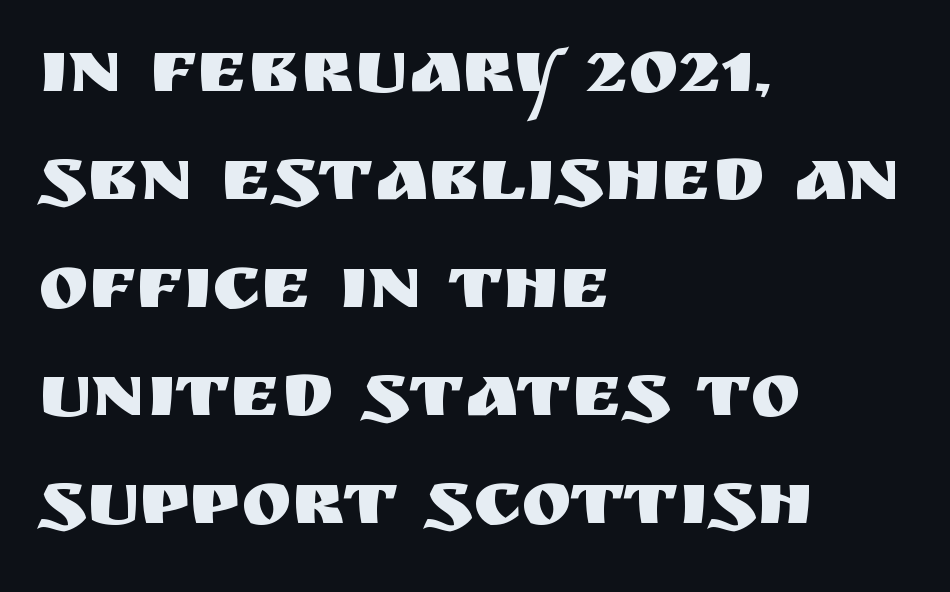
Q: Is the text italic (slanted)? A: No, it is upright.
Q: Is the typeface a serif or a sans-serif typeface? A: Sans-serif.
Q: Is the text underlined? A: No.
Q: How is the paragraph aligned? A: Left-aligned.
Q: Is the spacing between letters normal or unusually wide? A: Normal.
Q: Is the spacing between lines tight, normal or loose? A: Normal.
Q: Width (condensed, normal, or wide)? A: Normal.
Q: Stroke contrast? A: Medium.
Q: x-height? A: Large.
Q: Monospaced? A: No.
